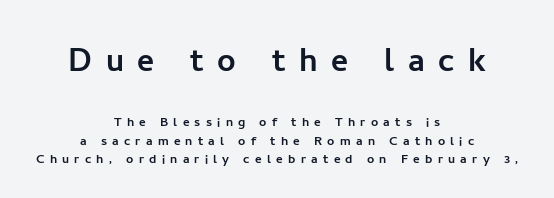
Q: Is the text italic (slanted)? A: No, it is upright.
Q: Is the typeface a serif or a sans-serif typeface? A: Sans-serif.
Q: Is the text underlined? A: No.
Q: How is the paragraph aligned? A: Centered.
Q: Is the spacing between letters normal or unusually wide? A: Unusually wide.
Q: Which block of text is set in a larger size, the first (top) or the second (bottom)? A: The first (top) one.
Q: Width (condensed, normal, or wide)? A: Normal.
Q: Stroke contrast? A: Low.
Q: x-height? A: Medium.
Q: Monospaced? A: No.
